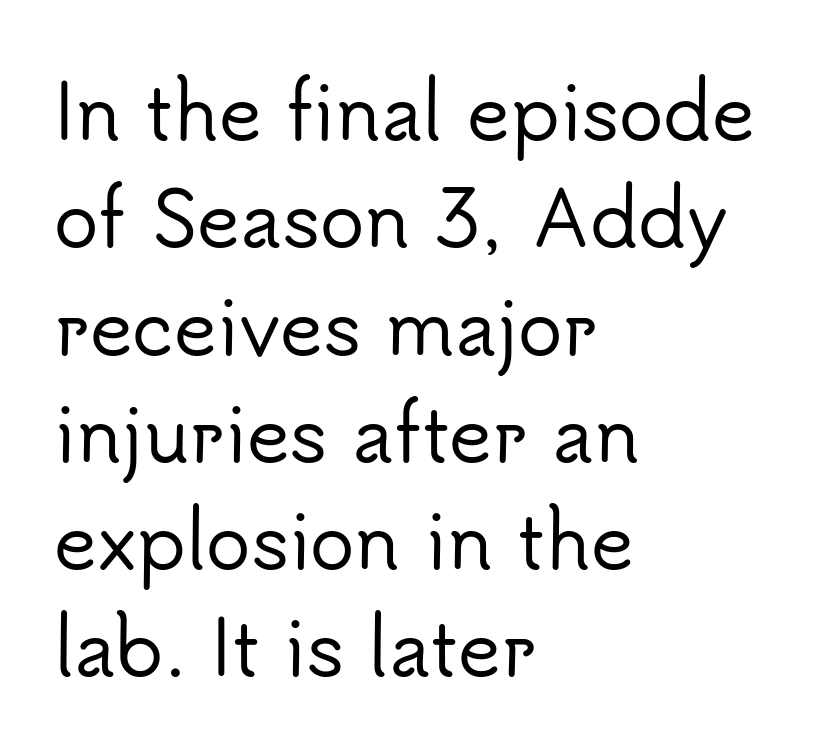
The image shows 74 px sans-serif type, upright; set left-aligned, normal line spacing (1.45x), normal letter spacing, not underlined; low stroke contrast and a small x-height.
